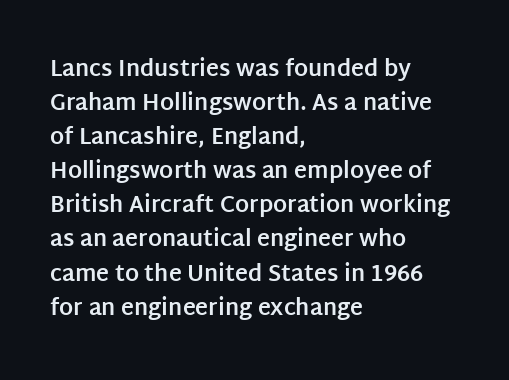
Underline: absent. Default kerning and tracking; the words read as compact shapes. Successive baselines arrive at the customary interval. You can tell it's not italic because the verticals are truly vertical. One-word summary of the alignment: left. These lines carry a lot of weight — the face is fully bold.
